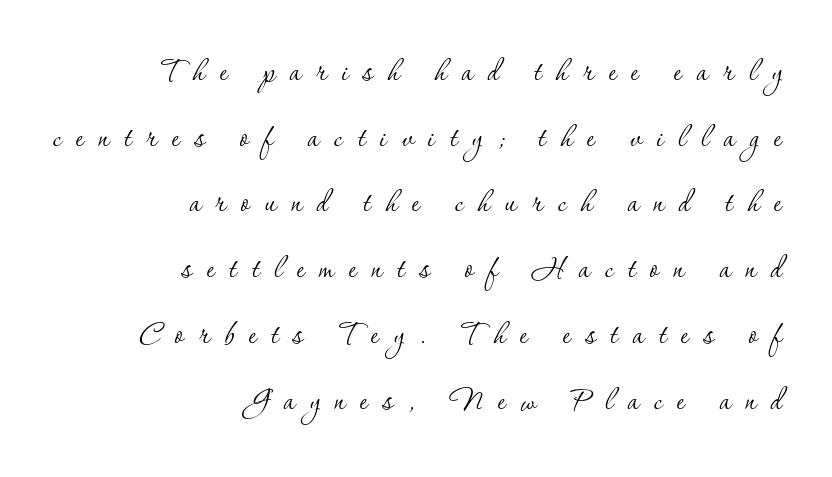
Q: Is the text bold? A: No.
Q: Is the text italic (slanted)? A: Yes.
Q: Is the typeface a serif or a sans-serif typeface? A: Serif.
Q: Is the text underlined? A: No.
Q: How is the paragraph aligned? A: Right-aligned.
Q: Is the spacing between letters normal or unusually wide? A: Unusually wide.
Q: Width (condensed, normal, or wide)? A: Normal.
Q: Stroke contrast? A: Low.
Q: x-height? A: Small.
Q: Monospaced? A: No.
